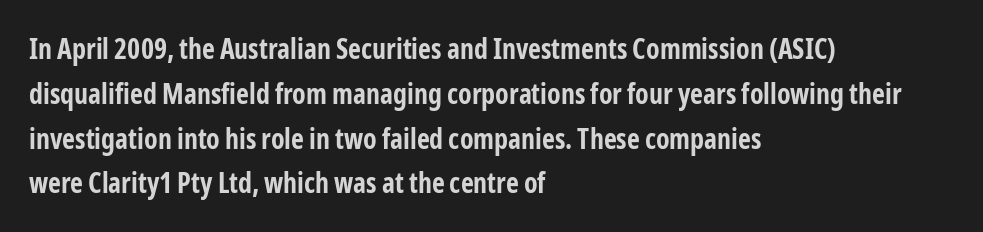
Q: Is the text bold? A: Yes.
Q: Is the text italic (slanted)? A: No, it is upright.
Q: Is the typeface a serif or a sans-serif typeface? A: Sans-serif.
Q: Is the text underlined? A: No.
Q: How is the paragraph aligned? A: Left-aligned.
Q: Is the spacing between letters normal or unusually wide? A: Normal.
Q: Is the spacing between lines tight, normal or loose? A: Normal.
Q: Width (condensed, normal, or wide)? A: Condensed.
Q: Stroke contrast? A: Low.
Q: x-height? A: Medium.
Q: Monospaced? A: No.
